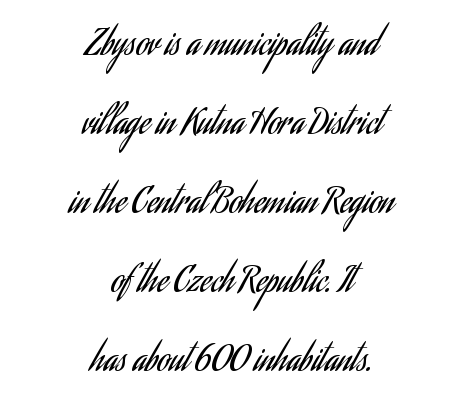
The image shows 35 px regular-weight, condensed sans-serif type; set centered, loose line spacing (2.26x), normal letter spacing, not underlined; low stroke contrast and a small x-height.
